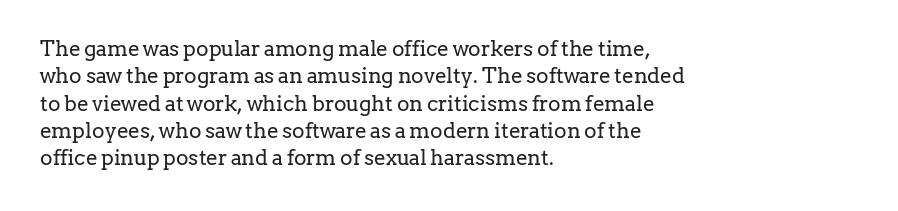
Q: Is the text bold? A: No.
Q: Is the text italic (slanted)? A: No, it is upright.
Q: Is the text underlined? A: No.
Q: How is the paragraph aligned? A: Left-aligned.
Q: Is the spacing between letters normal or unusually wide? A: Normal.
Q: Is the spacing between lines tight, normal or loose? A: Normal.
